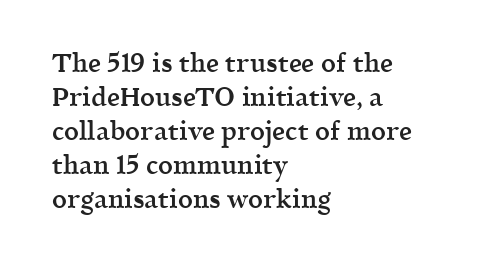
Each line starts at the same left margin while the right side varies. Short note: letters normally spaced. The passage shown is semibold, sitting just below true bold. Every stem runs plumb, perpendicular to the baseline.
